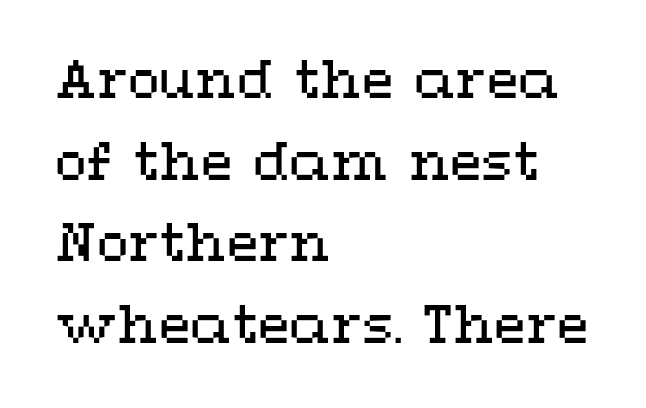
The image shows 52 px regular-weight, wide type, upright; set left-aligned, normal line spacing (1.57x), normal letter spacing, not underlined; medium stroke contrast and a medium x-height.
